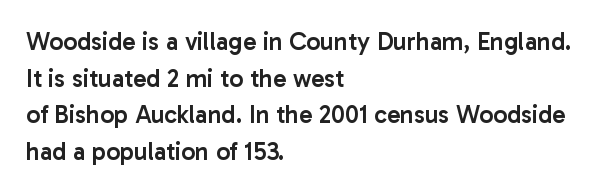
The gaps between neighbouring characters are ordinary and unremarkable. Clear beneath every line of the passage. The lettering holds an erect, upright posture throughout. Line starts are locked; line ends wander.
